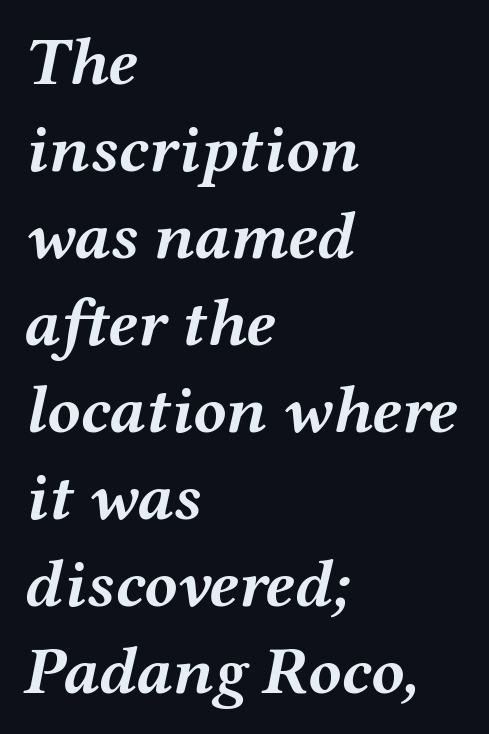
Characters are canted at an angle relative to the baseline's perpendicular. There is no visible air inserted between adjacent glyphs. Weight: bold. The letters advance in unequal steps, a hallmark of proportional type. Words float on clear page, feet unadorned. The leading is moderate, giving the passage an even texture.
